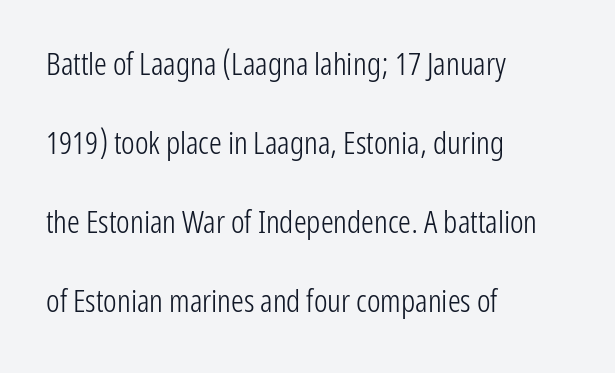
Q: Is the text bold? A: No.
Q: Is the text italic (slanted)? A: No, it is upright.
Q: Is the typeface a serif or a sans-serif typeface? A: Sans-serif.
Q: Is the text underlined? A: No.
Q: How is the paragraph aligned? A: Left-aligned.
Q: Is the spacing between letters normal or unusually wide? A: Normal.
Q: Is the spacing between lines tight, normal or loose? A: Loose.
Q: Width (condensed, normal, or wide)? A: Condensed.
Q: Stroke contrast? A: Low.
Q: x-height? A: Medium.
Q: Monospaced? A: No.
